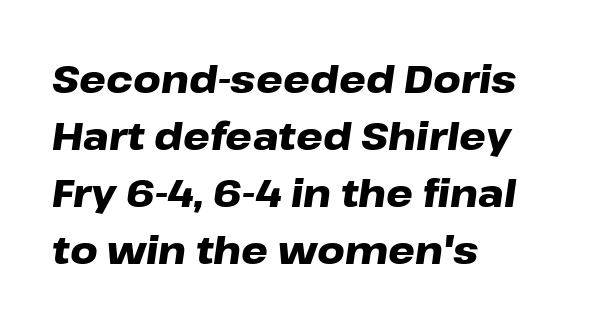
This sample uses plain, unmodified letter spacing. Rendered with sloped, italic letterforms. Note the varied advance widths — an 'i' is clearly narrower than an 'm'. Vertical spacing — default. The characters look thick and weighty, a clear bold. Descenders are the only things crossing below the line.
